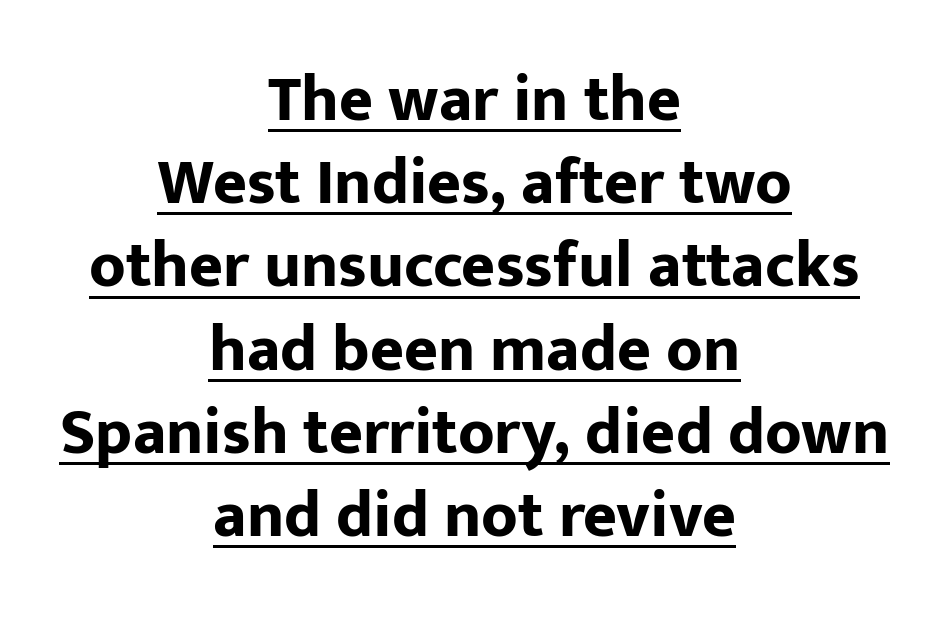
Q: Is the text bold? A: Yes.
Q: Is the text italic (slanted)? A: No, it is upright.
Q: Is the typeface a serif or a sans-serif typeface? A: Sans-serif.
Q: Is the text underlined? A: Yes.
Q: How is the paragraph aligned? A: Centered.
Q: Is the spacing between letters normal or unusually wide? A: Normal.
Q: Is the spacing between lines tight, normal or loose? A: Normal.
Q: Width (condensed, normal, or wide)? A: Normal.
Q: Stroke contrast? A: Low.
Q: x-height? A: Medium.
Q: Monospaced? A: No.
